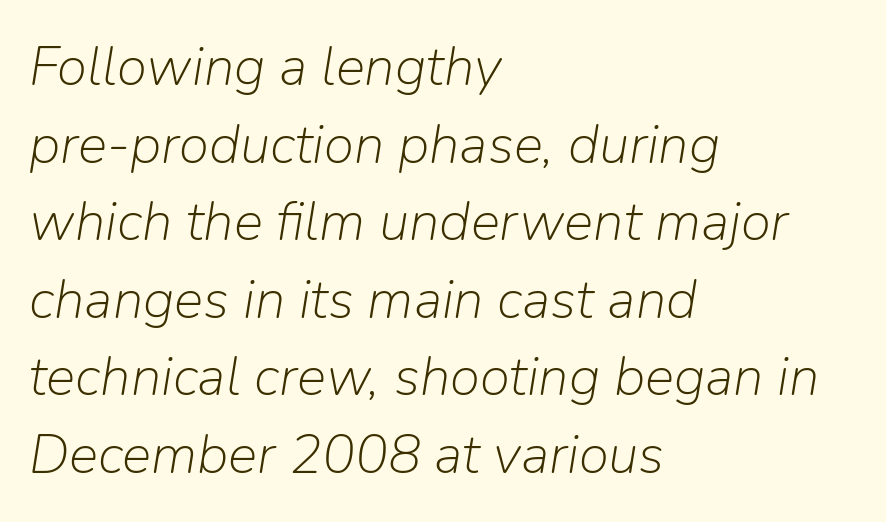
{"italic": "yes", "lean": "right", "slant_degrees": 9, "bold": "no", "weight": "light", "width": "normal", "stroke_contrast": "low", "x_height": "medium", "monospaced": "no", "underline": "no", "align": "left", "line_spacing": "normal", "line_spacing_ratio": 1.41, "letter_spacing": "normal", "letter_spacing_em": 0.0, "glyph_px": 55}
